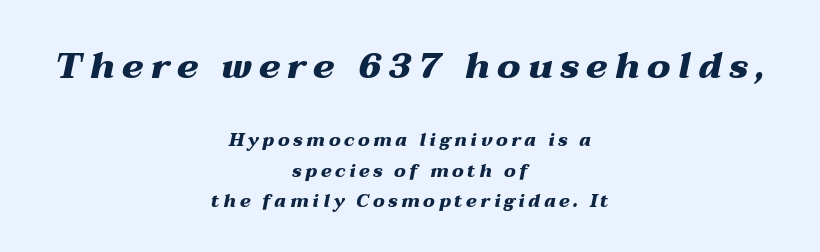
Q: Is the text bold? A: Yes.
Q: Is the text italic (slanted)? A: Yes, it leans right by about 12 degrees.
Q: Is the text underlined? A: No.
Q: How is the paragraph aligned? A: Centered.
Q: Is the spacing between letters normal or unusually wide? A: Unusually wide.
Q: Is the spacing between lines tight, normal or loose? A: Normal.
Q: Which block of text is set in a larger size, the first (top) or the second (bottom)? A: The first (top) one.
Q: Width (condensed, normal, or wide)? A: Wide.
Q: Stroke contrast? A: Medium.
Q: x-height? A: Medium.
Q: Monospaced? A: No.
